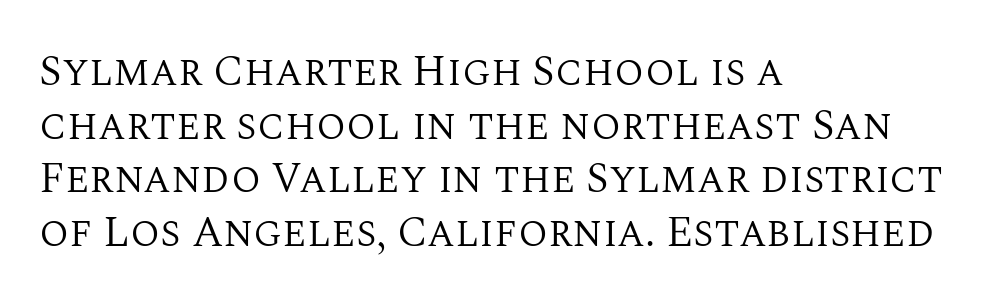
The strokes are not fattened; the text isn't bold. Spacing between characters is what you'd get straight out of the box. The designer left line spacing at the default. These lines are rendered in a variable-pitch font. A serif font was chosen for this passage.
